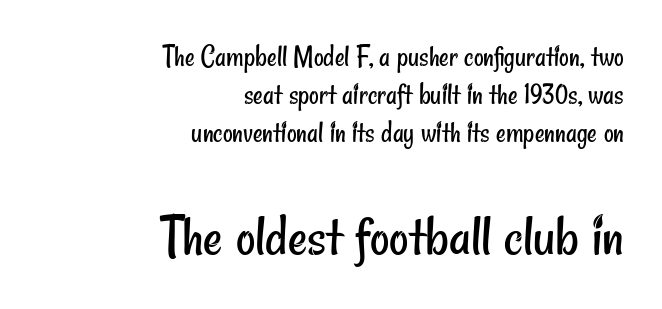
Q: Is the text bold? A: No.
Q: Is the typeface a serif or a sans-serif typeface? A: Sans-serif.
Q: Is the text underlined? A: No.
Q: How is the paragraph aligned? A: Right-aligned.
Q: Is the spacing between letters normal or unusually wide? A: Normal.
Q: Is the spacing between lines tight, normal or loose? A: Normal.
Q: Which block of text is set in a larger size, the first (top) or the second (bottom)? A: The second (bottom) one.
Q: Width (condensed, normal, or wide)? A: Condensed.
Q: Stroke contrast? A: Low.
Q: x-height? A: Small.
Q: Monospaced? A: No.
